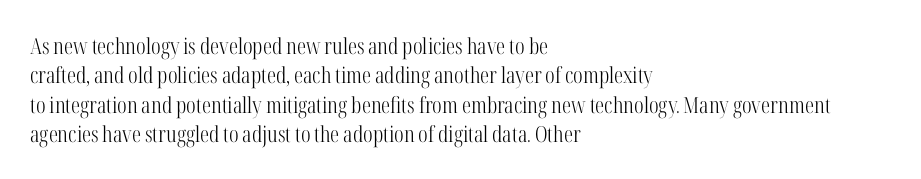
{"italic": "no", "bold": "no", "underline": "no", "align": "left", "line_spacing": "normal", "line_spacing_ratio": 1.33, "letter_spacing": "normal", "letter_spacing_em": 0.0, "glyph_px": 22}
